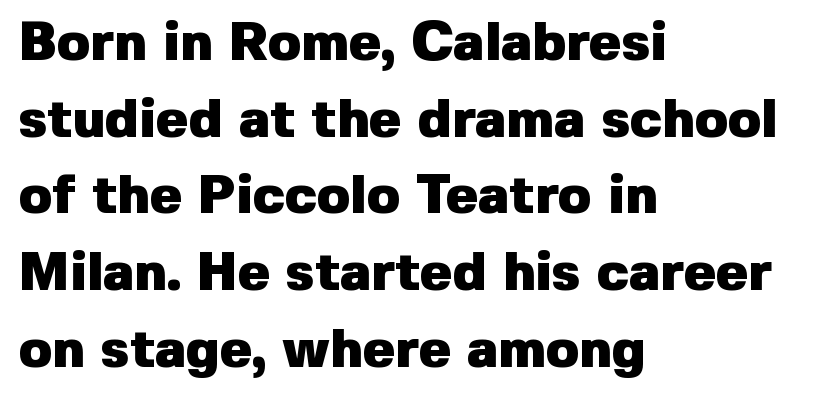
The passage shown is not underscored anywhere. Notice how thick the strokes are: this is what a full bold looks like. If you measured baseline to baseline, you'd find a middling distance. The rendering keeps characters at their native spacing.
